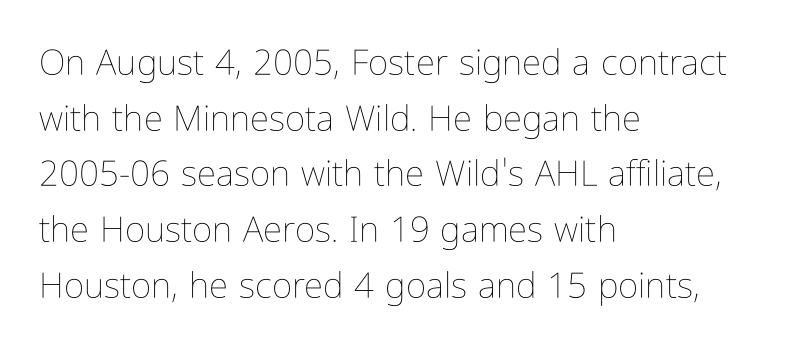
The image shows 35 px thin, condensed type, upright; set left-aligned, normal line spacing (1.59x), normal letter spacing, not underlined; low stroke contrast and a medium x-height.
